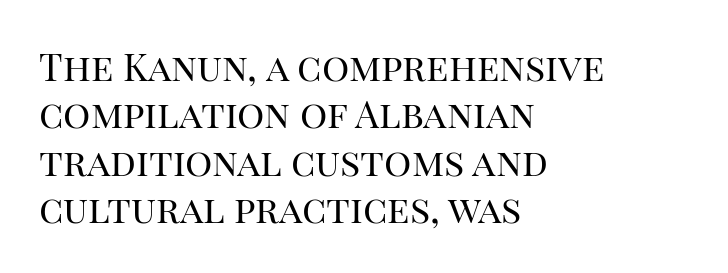
{"serif": "yes", "italic": "no", "bold": "no", "weight": "regular", "width": "normal", "stroke_contrast": "high", "x_height": "large", "monospaced": "no", "underline": "no", "align": "left", "line_spacing": "normal", "line_spacing_ratio": 1.25, "letter_spacing": "normal", "letter_spacing_em": 0.0, "glyph_px": 38}
